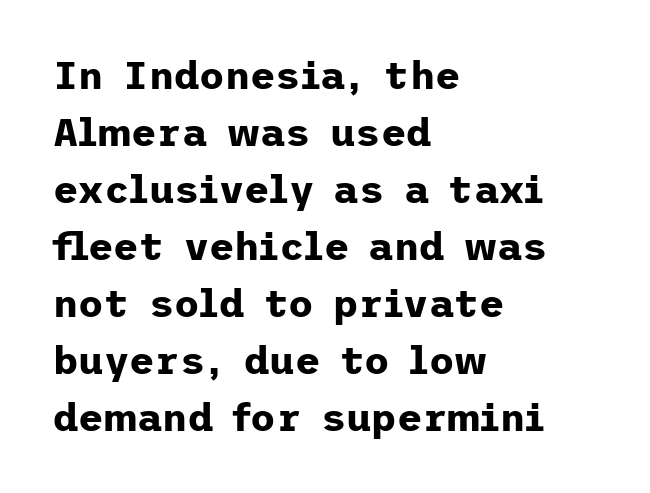
Caption: multi-line text, flush left, ragged right. A sans-serif font was chosen for this passage. A full-strength bold gives these letters their thick strokes. Anything drawn beneath the words? Only blank space.
